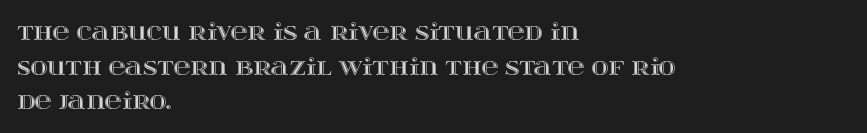
Q: Is the text italic (slanted)? A: No, it is upright.
Q: Is the text underlined? A: No.
Q: How is the paragraph aligned? A: Left-aligned.
Q: Is the spacing between letters normal or unusually wide? A: Normal.
Q: Is the spacing between lines tight, normal or loose? A: Normal.
